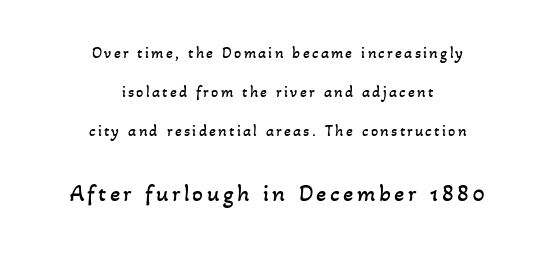
Q: Is the text bold? A: No.
Q: Is the text underlined? A: No.
Q: How is the paragraph aligned? A: Centered.
Q: Is the spacing between lines tight, normal or loose? A: Loose.
Q: Which block of text is set in a larger size, the first (top) or the second (bottom)? A: The second (bottom) one.
